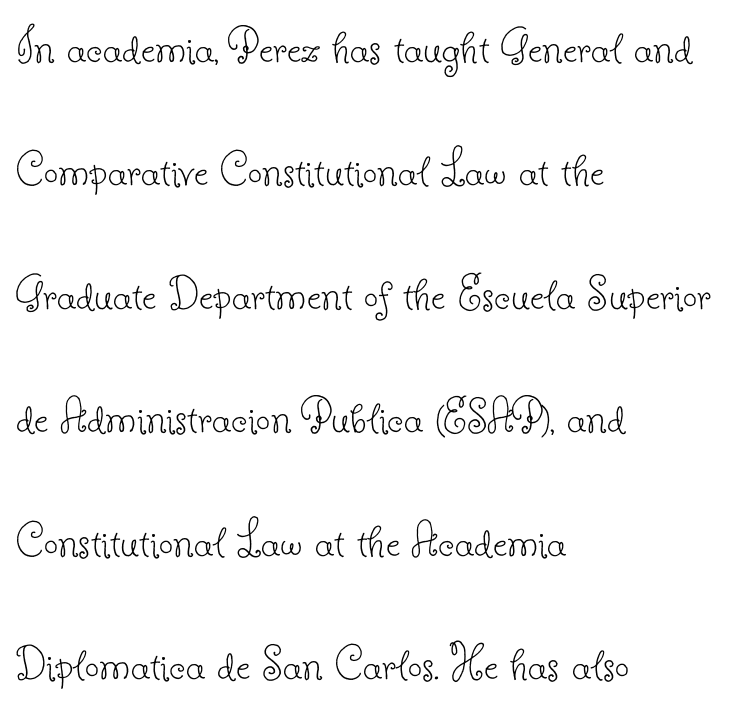
{"serif": "yes", "italic": "no", "bold": "no", "weight": "thin", "width": "normal", "stroke_contrast": "low", "x_height": "small", "monospaced": "no", "underline": "no", "align": "left", "line_spacing": "loose", "line_spacing_ratio": 2.42, "letter_spacing": "normal", "letter_spacing_em": 0.0, "glyph_px": 51}
